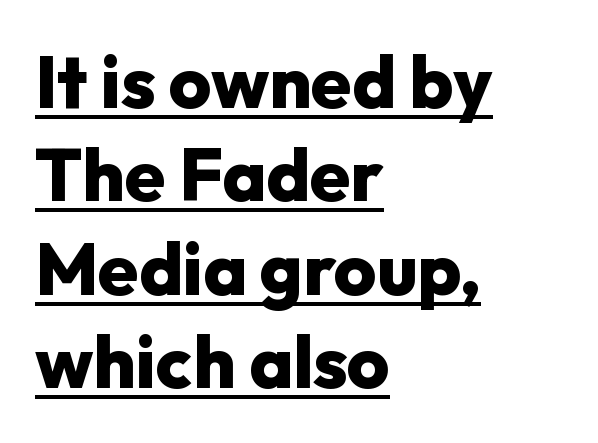
The image shows 73 px heavy sans-serif type, upright; set left-aligned, normal line spacing (1.28x), normal letter spacing, underlined; low stroke contrast and a medium x-height.
